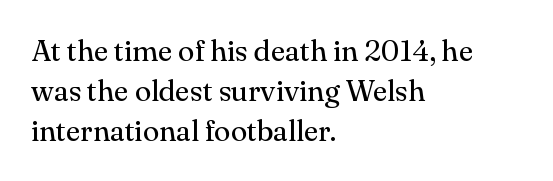
Q: Is the text bold? A: No.
Q: Is the text italic (slanted)? A: No, it is upright.
Q: Is the typeface a serif or a sans-serif typeface? A: Serif.
Q: Is the text underlined? A: No.
Q: How is the paragraph aligned? A: Left-aligned.
Q: Is the spacing between letters normal or unusually wide? A: Normal.
Q: Is the spacing between lines tight, normal or loose? A: Normal.
Q: Width (condensed, normal, or wide)? A: Normal.
Q: Stroke contrast? A: Medium.
Q: x-height? A: Small.
Q: Monospaced? A: No.
